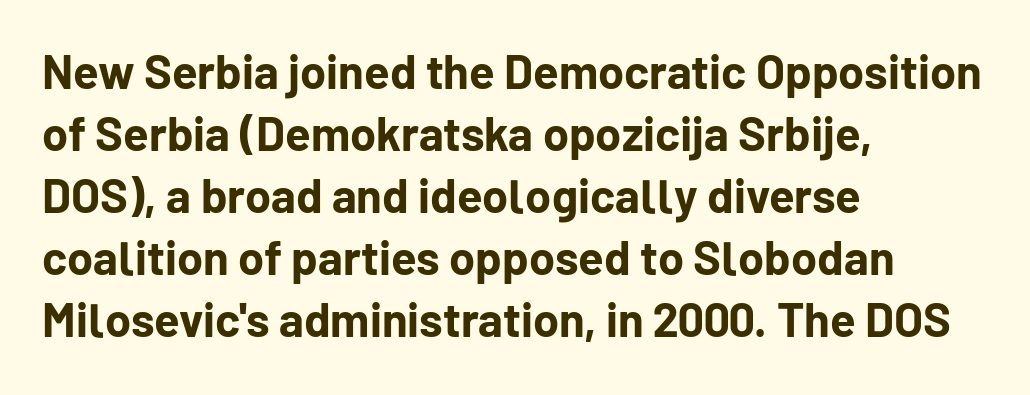
Reading down the block, your eye returns to a fixed left position each line. This is heavy type, rendered in bold. Descender tails drop into unmarked territory. Successive baselines arrive at the customary interval.
